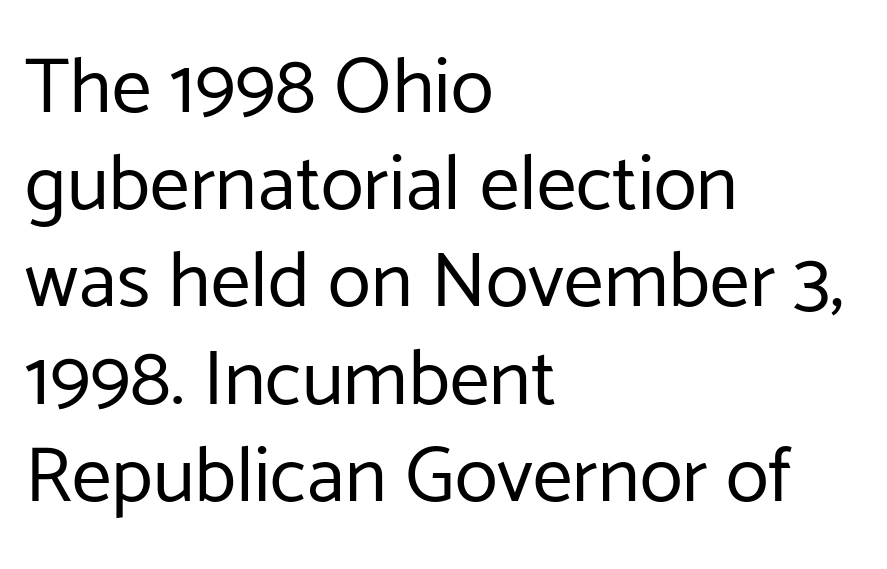
The image shows 79 px regular-weight sans-serif type, upright; set left-aligned, line spacing 1.23x, normal letter spacing, not underlined; low stroke contrast and a medium x-height.
